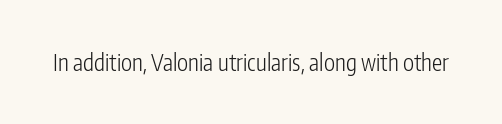
The image shows 23 px text type, upright; set normal letter spacing, not underlined.
